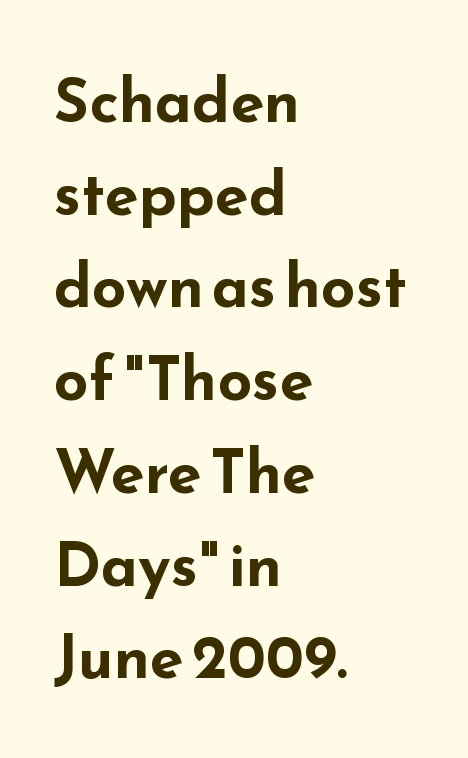
Nobody touched the tracking dial on this one. Each new line begins a customary step beneath the previous one. Every character sits straight up, as roman type does. The sample has been set heavy, in full bold. The text block is weighted toward the left margin, trailing off unevenly rightward.
